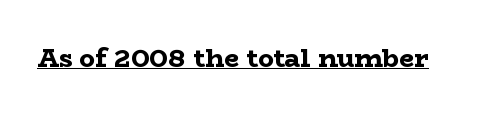
No extra tracking has been applied to these lines. Glance below the letters and you will spot a drawn line. Quick note: not italic, upright. The letters are bold, with thick, heavy strokes.
